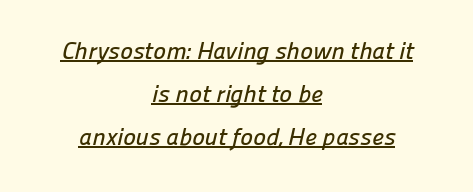
The image shows 24 px text type; set centered, line spacing 1.79x, normal letter spacing, underlined.
